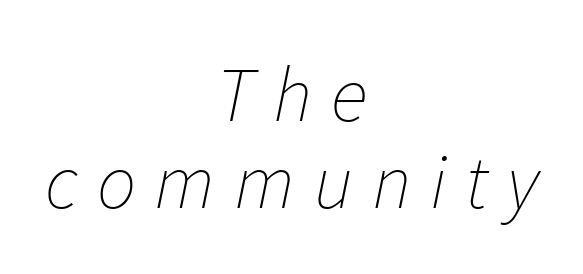
Check under the words: just untouched page. A typesetter would call this proportional, since set widths differ per character. Notice how the passage keeps no hard edge, just a central spine. The font's italic variant was chosen for this text.
